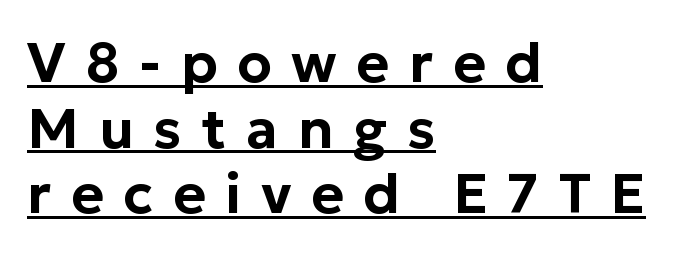
{"serif": "no", "italic": "no", "width": "normal", "stroke_contrast": "low", "x_height": "medium", "monospaced": "no", "underline": "yes", "align": "left", "line_spacing_ratio": 1.17, "letter_spacing": "wide", "letter_spacing_em": 0.35, "glyph_px": 56}
